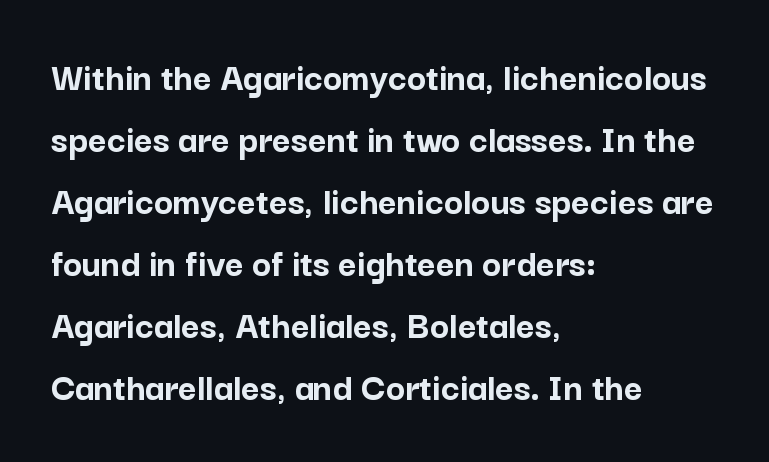
{"serif": "no", "italic": "no", "bold": "yes", "weight": "semibold", "width": "normal", "stroke_contrast": "low", "x_height": "medium", "monospaced": "no", "underline": "no", "align": "left", "line_spacing": "normal", "line_spacing_ratio": 1.55, "letter_spacing": "normal", "letter_spacing_em": 0.0, "glyph_px": 40}
